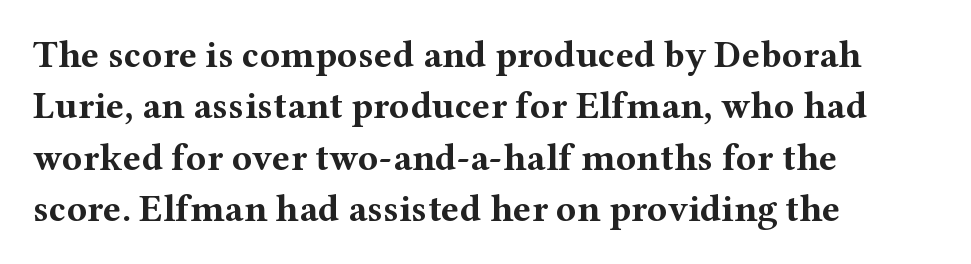
The type sits square on the baseline with zero lean. The space directly below the letters is spotless. Inter-character spacing is left at the font's built-in metrics. In terms of letterform style, serifs are clearly present.
